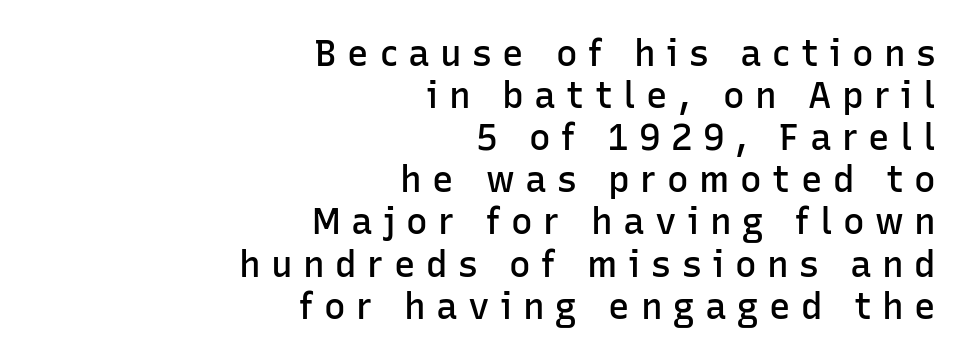
Q: Is the text bold? A: Semi-bold.
Q: Is the text italic (slanted)? A: No, it is upright.
Q: Is the typeface a serif or a sans-serif typeface? A: Sans-serif.
Q: Is the text underlined? A: No.
Q: How is the paragraph aligned? A: Right-aligned.
Q: Is the spacing between letters normal or unusually wide? A: Unusually wide.
Q: Width (condensed, normal, or wide)? A: Normal.
Q: Stroke contrast? A: Low.
Q: x-height? A: Medium.
Q: Monospaced? A: No.
